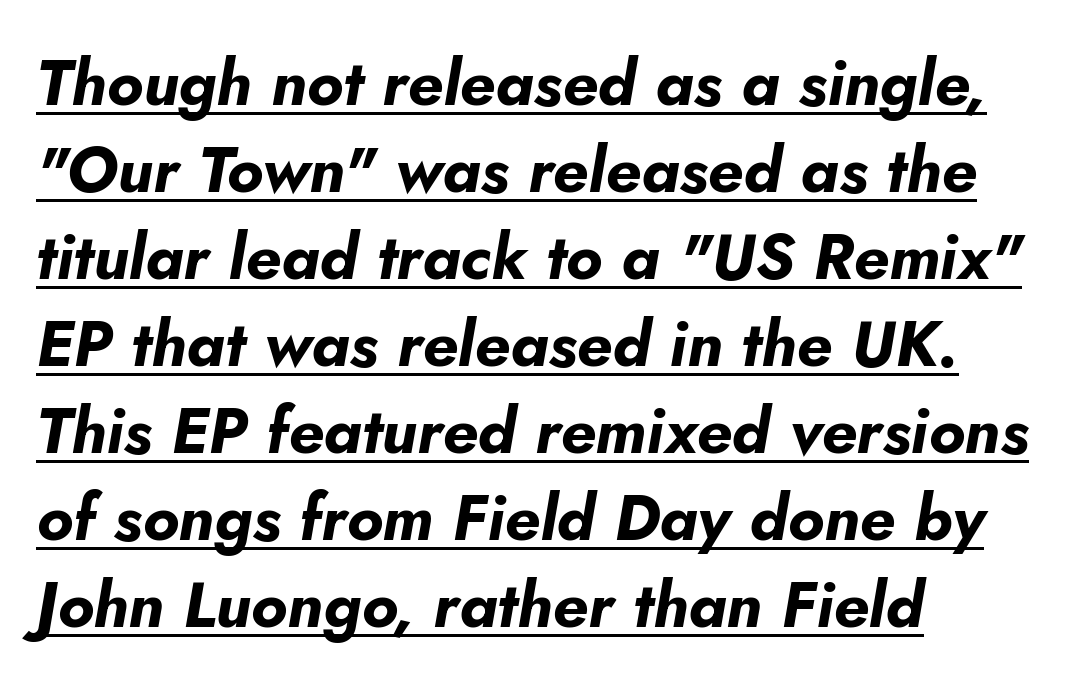
The image shows 64 px bold type, italic (leaning right); set left-aligned, normal line spacing (1.36x), normal letter spacing, underlined; low stroke contrast and a small x-height.
